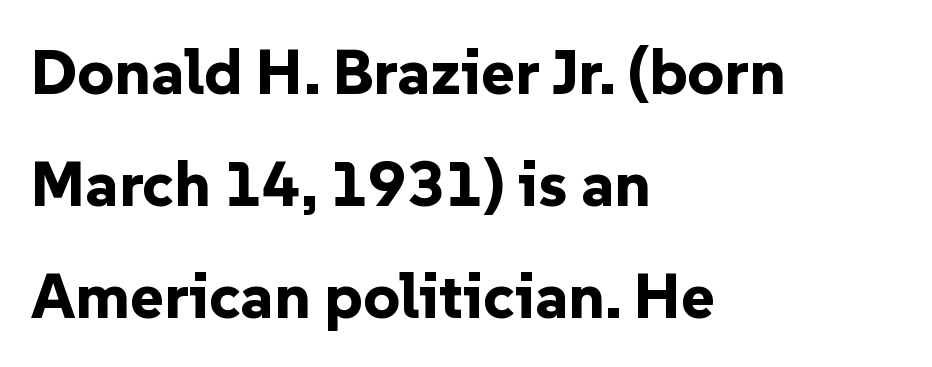
Is this a fixed-width face? No — the glyphs have proportional, varying widths. Is the letter spacing exaggerated? No — it looks like the ordinary default. On the weight axis this lands at bold, roughly 700. The space directly below the letters is spotless.
